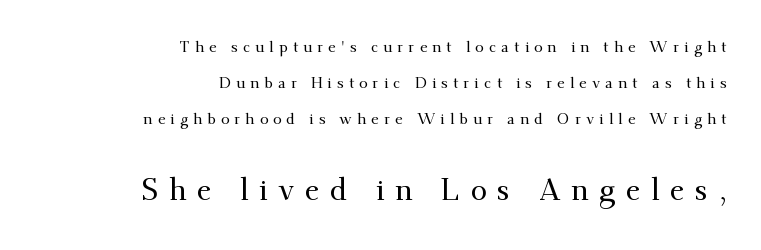
Q: Is the text italic (slanted)? A: No, it is upright.
Q: Is the typeface a serif or a sans-serif typeface? A: Serif.
Q: Is the text underlined? A: No.
Q: How is the paragraph aligned? A: Right-aligned.
Q: Is the spacing between letters normal or unusually wide? A: Unusually wide.
Q: Is the spacing between lines tight, normal or loose? A: Loose.
Q: Which block of text is set in a larger size, the first (top) or the second (bottom)? A: The second (bottom) one.
Q: Width (condensed, normal, or wide)? A: Normal.
Q: Stroke contrast? A: Medium.
Q: x-height? A: Small.
Q: Monospaced? A: No.
